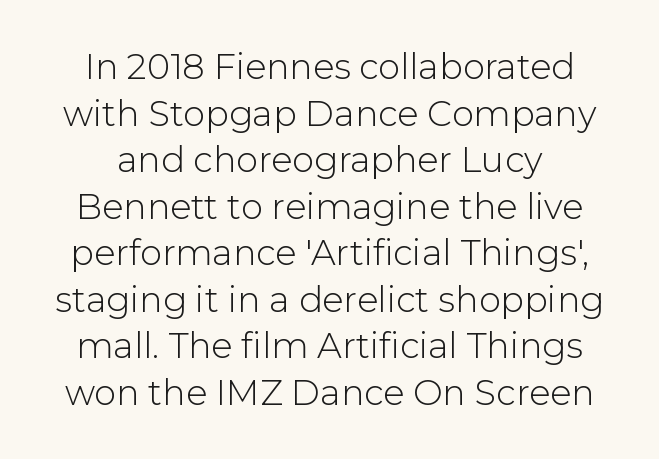
{"serif": "no", "italic": "no", "bold": "no", "weight": "light", "width": "normal", "stroke_contrast": "low", "x_height": "medium", "monospaced": "no", "underline": "no", "line_spacing": "normal", "line_spacing_ratio": 1.33, "letter_spacing": "normal", "letter_spacing_em": 0.0, "glyph_px": 35}
